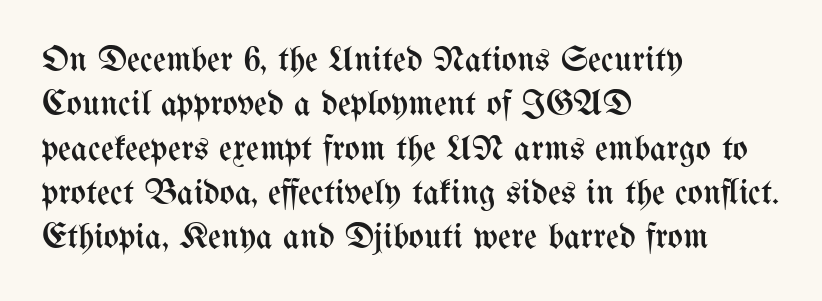
Which margin do the lines hug? The left one — the right edge is uneven. Bare-footed words on every line. Spacing between characters is what you'd get straight out of the box. The letters stand upright; this is a roman face.
